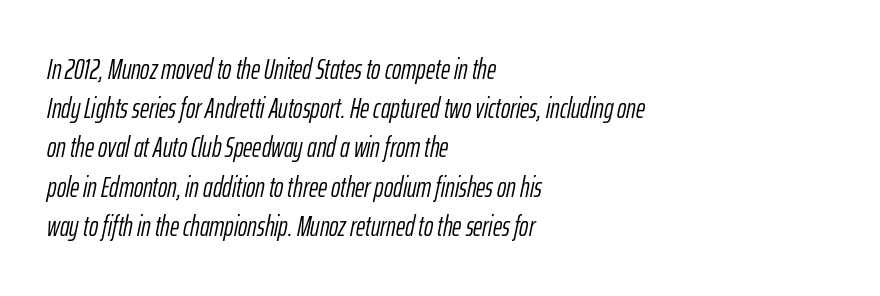
The image shows 28 px light, condensed type, italic (leaning right); set left-aligned, normal line spacing (1.4x), normal letter spacing, not underlined; low stroke contrast and a medium x-height.
